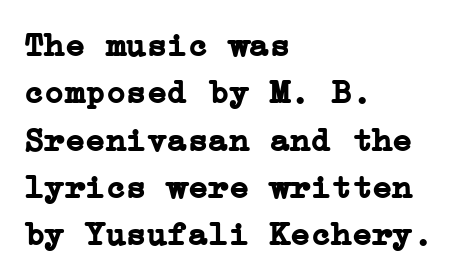
{"serif": "yes", "italic": "no", "bold": "yes", "weight": "semibold", "width": "normal", "stroke_contrast": "low", "x_height": "medium", "underline": "no", "align": "left", "line_spacing": "normal", "line_spacing_ratio": 1.39, "letter_spacing": "normal", "letter_spacing_em": 0.0, "glyph_px": 34}
